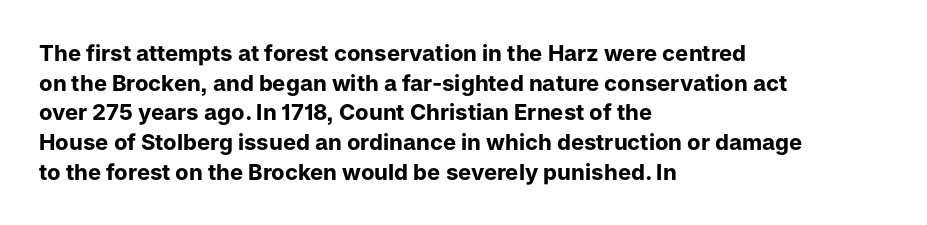
Q: Is the text bold? A: Yes.
Q: Is the text italic (slanted)? A: No, it is upright.
Q: Is the text underlined? A: No.
Q: How is the paragraph aligned? A: Left-aligned.
Q: Is the spacing between letters normal or unusually wide? A: Normal.
Q: Is the spacing between lines tight, normal or loose? A: Normal.
